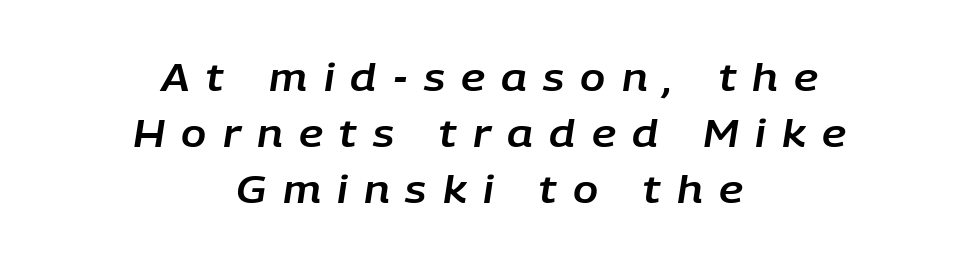
{"italic": "yes", "lean": "right", "slant_degrees": 9, "width": "normal", "stroke_contrast": "low", "x_height": "large", "monospaced": "no", "underline": "no", "align": "center", "line_spacing": "normal", "line_spacing_ratio": 1.51, "letter_spacing": "wide", "letter_spacing_em": 0.44, "glyph_px": 37}
